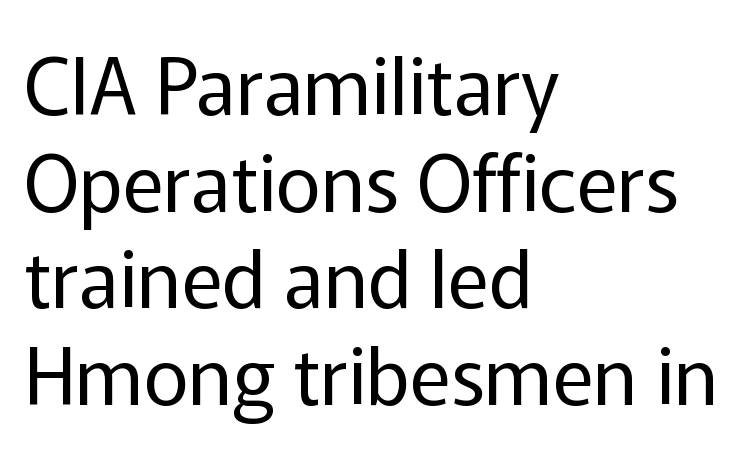
These lines are composed in type without serifs. Ink coverage per letter is moderate at most. Does the lettering tilt? It doesn't — this is upright. Leftover space on each line is placed entirely after the last word. Varying glyph widths throughout — classic text-font behaviour. The strip under each line holds only bare page.
